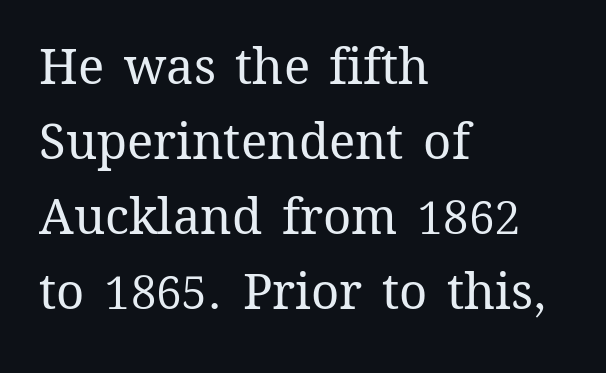
Q: Is the text bold? A: No.
Q: Is the text italic (slanted)? A: No, it is upright.
Q: Is the text underlined? A: No.
Q: How is the paragraph aligned? A: Left-aligned.
Q: Is the spacing between letters normal or unusually wide? A: Normal.
Q: Is the spacing between lines tight, normal or loose? A: Normal.
Q: Width (condensed, normal, or wide)? A: Normal.
Q: Stroke contrast? A: Medium.
Q: x-height? A: Medium.
Q: Monospaced? A: No.
